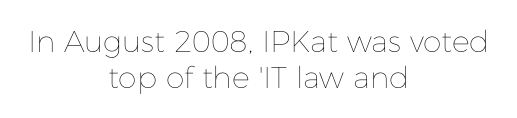
Q: Is the text bold? A: No.
Q: Is the text italic (slanted)? A: No, it is upright.
Q: Is the text underlined? A: No.
Q: How is the paragraph aligned? A: Centered.
Q: Is the spacing between letters normal or unusually wide? A: Normal.
Q: Width (condensed, normal, or wide)? A: Normal.
Q: Stroke contrast? A: Low.
Q: x-height? A: Medium.
Q: Monospaced? A: No.
